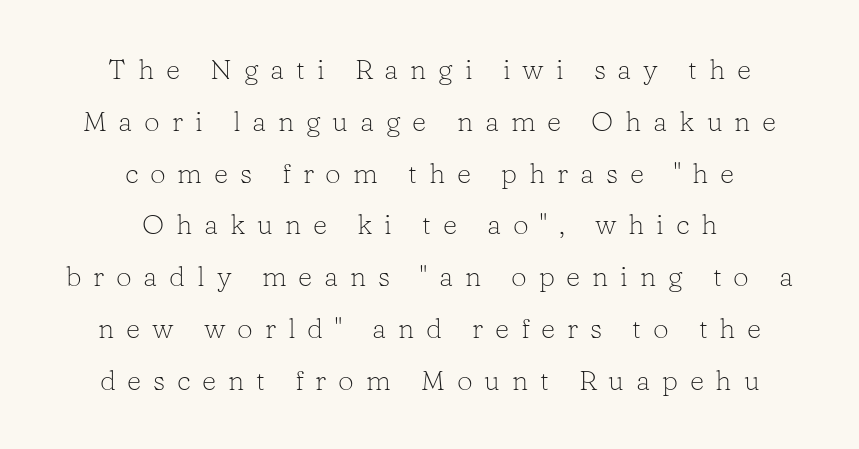
Compared with a flush-left layout, this one balances lines on the center instead. Descender tails drop into unmarked territory. Are there feet on the stems? There are — it's a serif. Here the glyphs are tracked loosely, breaking word shapes into spaced letters.
